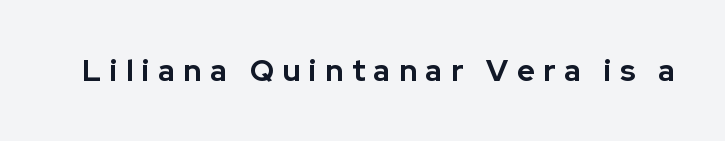
Q: Is the text bold? A: Yes.
Q: Is the text italic (slanted)? A: No, it is upright.
Q: Is the typeface a serif or a sans-serif typeface? A: Sans-serif.
Q: Is the text underlined? A: No.
Q: Is the spacing between letters normal or unusually wide? A: Unusually wide.
Q: Width (condensed, normal, or wide)? A: Normal.
Q: Stroke contrast? A: Low.
Q: x-height? A: Medium.
Q: Monospaced? A: No.
